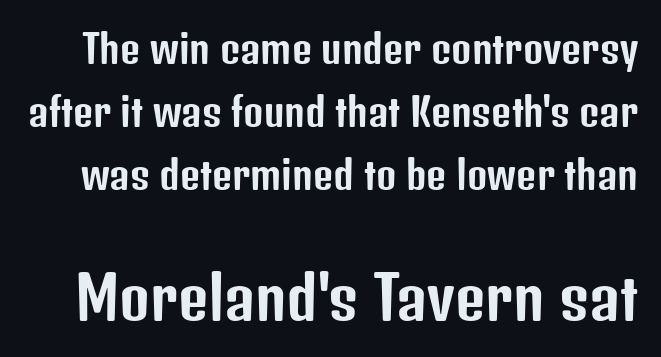
The image shows 59 px condensed sans-serif type, upright; set normal line spacing (1.61x), normal letter spacing, not underlined; the second (bottom) block is 1.51x larger; low stroke contrast and a medium x-height.
